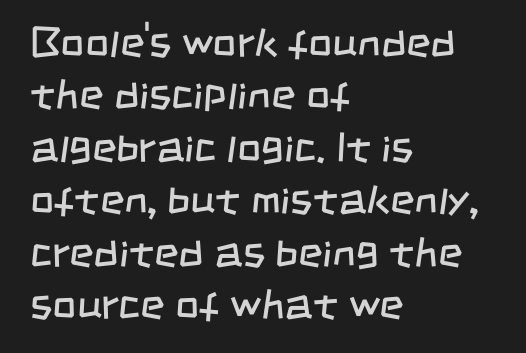
{"serif": "no", "bold": "no", "weight": "regular", "width": "condensed", "stroke_contrast": "low", "x_height": "large", "monospaced": "no", "underline": "no", "align": "left", "line_spacing": "normal", "line_spacing_ratio": 1.25, "letter_spacing": "normal", "letter_spacing_em": 0.0, "glyph_px": 42}
